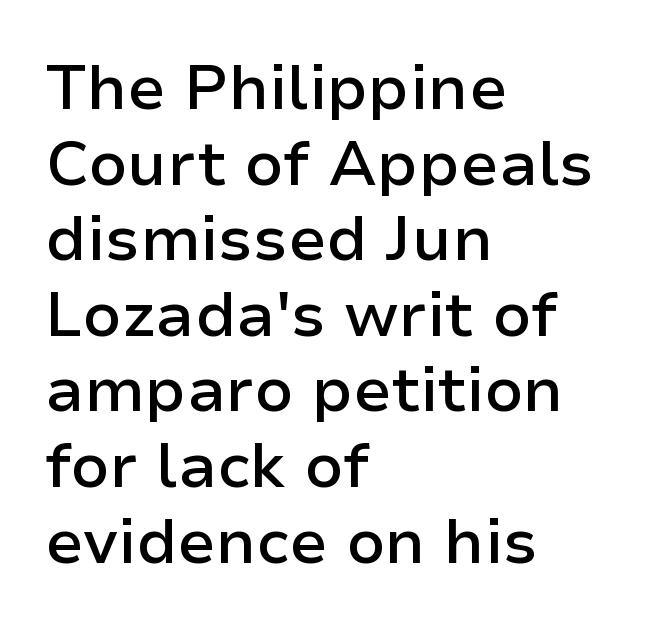
The image shows 63 px semibold sans-serif type, upright; set left-aligned, line spacing 1.2x, normal letter spacing, not underlined; low stroke contrast and a medium x-height.
